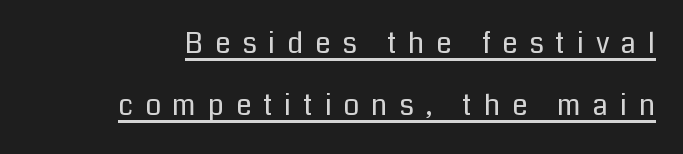
The image shows 28 px regular-weight sans-serif type, upright; set loose line spacing (2.21x), unusually wide letter spacing (+0.42 em), underlined; low stroke contrast and a medium x-height.
